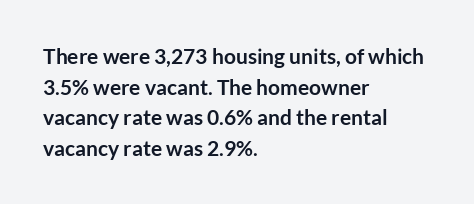
The image shows 21 px bold type, upright; set left-aligned, normal line spacing (1.46x), normal letter spacing, not underlined.
